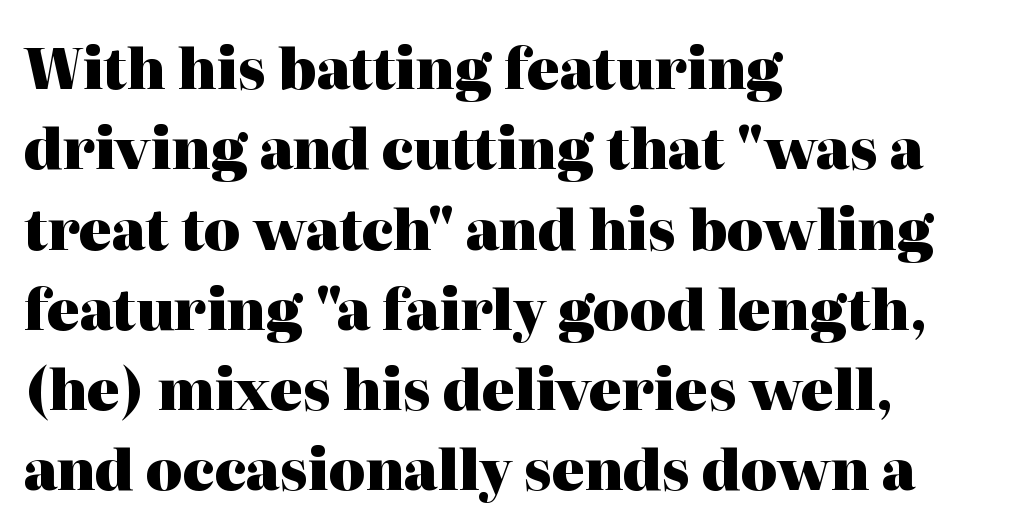
Words float on clear page, feet unadorned. These words are printed bold, with thick strokes throughout. Horizontal bands of white between lines are of average thickness. Spacing verdict: proportional, widths tailored to each character. One-word summary of the alignment: left.
